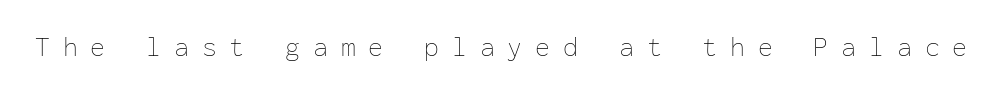
Q: Is the text bold? A: No.
Q: Is the text italic (slanted)? A: No, it is upright.
Q: Is the text underlined? A: No.
Q: Is the spacing between letters normal or unusually wide? A: Unusually wide.
